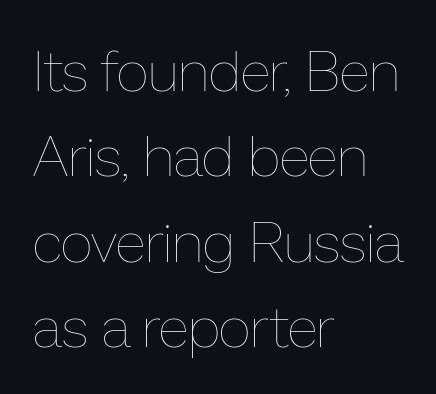
Spacing verdict: proportional, widths tailored to each character. Is there any slant? The stems are plumb. Words float on clear page, feet unadorned. Notice how the passage keeps a crisp vertical edge on the left only.
